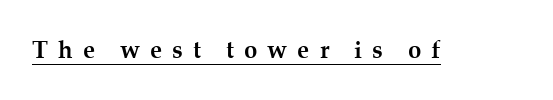
{"italic": "no", "bold": "yes", "underline": "yes", "letter_spacing": "wide", "letter_spacing_em": 0.42, "glyph_px": 24}
